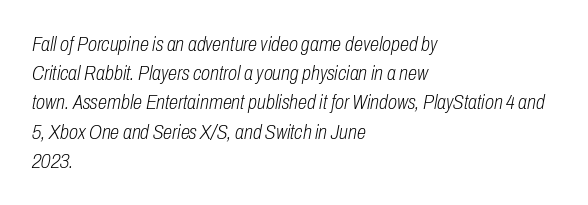
The leading is moderate, giving the passage an even texture. The weight tops out at a normal text grade. A typesetter would mark this as italic. No extra tracking has been applied to these lines.
